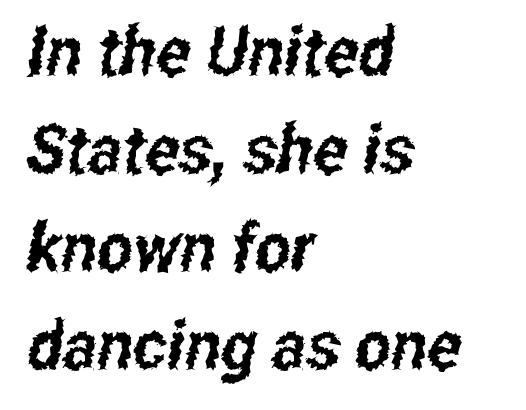
Q: Is the typeface a serif or a sans-serif typeface? A: Sans-serif.
Q: Is the text underlined? A: No.
Q: How is the paragraph aligned? A: Left-aligned.
Q: Is the spacing between letters normal or unusually wide? A: Normal.
Q: Is the spacing between lines tight, normal or loose? A: Normal.
Q: Width (condensed, normal, or wide)? A: Condensed.
Q: Stroke contrast? A: Low.
Q: x-height? A: Medium.
Q: Monospaced? A: No.
